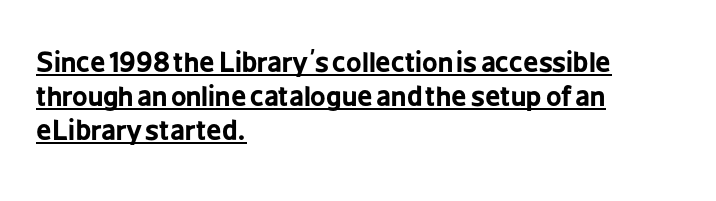
Q: Is the text bold? A: Yes.
Q: Is the text italic (slanted)? A: No, it is upright.
Q: Is the text underlined? A: Yes.
Q: How is the paragraph aligned? A: Left-aligned.
Q: Is the spacing between letters normal or unusually wide? A: Normal.
Q: Is the spacing between lines tight, normal or loose? A: Normal.
